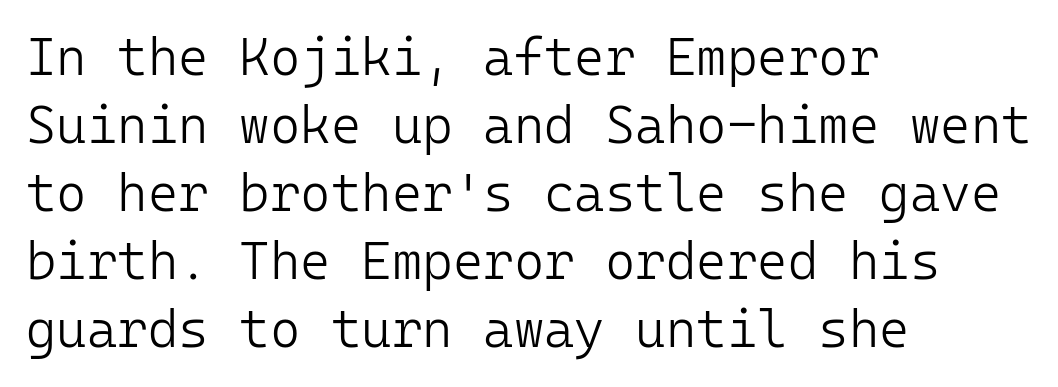
In CSS terms this would be text-align: left. The strokes carry an ordinary text weight at most. The area under the type is left untouched. Is this a sans? Yes — the strokes have no serifs.
